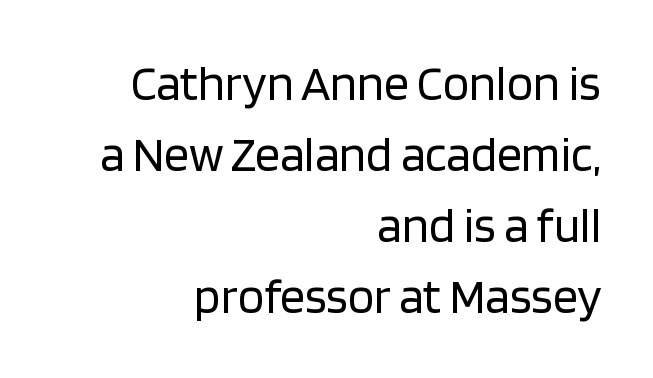
{"serif": "no", "italic": "no", "bold": "no", "weight": "regular", "width": "normal", "stroke_contrast": "low", "x_height": "large", "monospaced": "no", "underline": "no", "align": "right", "line_spacing": "normal", "line_spacing_ratio": 1.45, "letter_spacing": "normal", "letter_spacing_em": 0.0, "glyph_px": 49}
